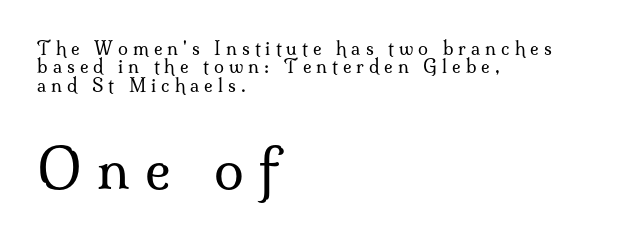
{"serif": "yes", "italic": "no", "bold": "no", "weight": "regular", "width": "normal", "stroke_contrast": "medium", "x_height": "small", "monospaced": "no", "underline": "no", "align": "left", "line_spacing": "tight", "line_spacing_ratio": 1.02, "letter_spacing": "wide", "letter_spacing_em": 0.28, "larger_block": "second", "size_ratio": 3.0, "glyph_px": 54}
